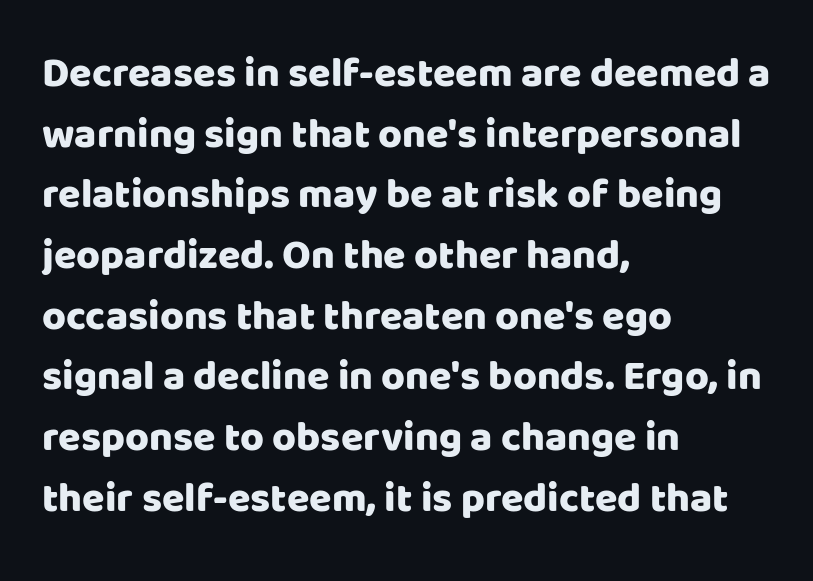
Regarding serifs, this sample does without them. Line starts are locked; line ends wander. Leading: standard. It's the straight-up-and-down kind of type.
